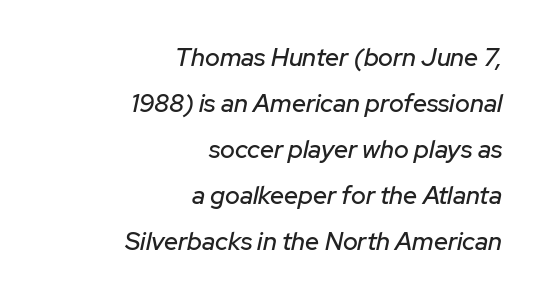
Q: Is the text italic (slanted)? A: Yes, it leans right by about 12 degrees.
Q: Is the text underlined? A: No.
Q: How is the paragraph aligned? A: Right-aligned.
Q: Is the spacing between letters normal or unusually wide? A: Normal.
